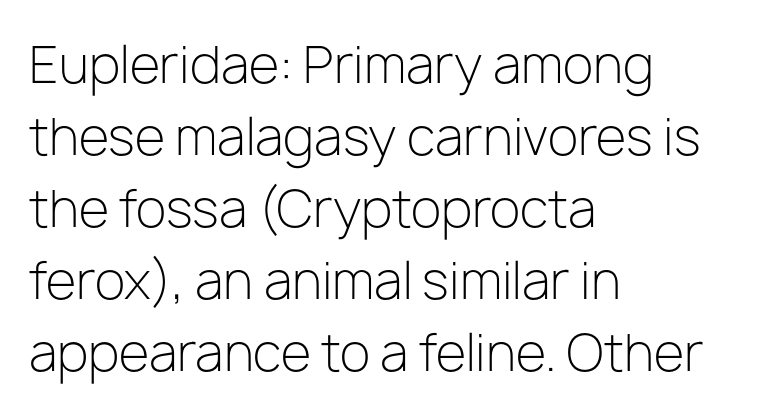
Q: Is the text bold? A: No.
Q: Is the text italic (slanted)? A: No, it is upright.
Q: Is the typeface a serif or a sans-serif typeface? A: Sans-serif.
Q: Is the text underlined? A: No.
Q: How is the paragraph aligned? A: Left-aligned.
Q: Is the spacing between letters normal or unusually wide? A: Normal.
Q: Is the spacing between lines tight, normal or loose? A: Normal.
Q: Width (condensed, normal, or wide)? A: Normal.
Q: Stroke contrast? A: Low.
Q: x-height? A: Medium.
Q: Monospaced? A: No.
